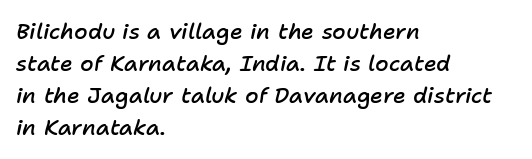
Q: Is the text bold? A: Semi-bold.
Q: Is the text italic (slanted)? A: Yes, it leans right by about 11 degrees.
Q: Is the text underlined? A: No.
Q: How is the paragraph aligned? A: Left-aligned.
Q: Is the spacing between letters normal or unusually wide? A: Normal.
Q: Is the spacing between lines tight, normal or loose? A: Normal.
